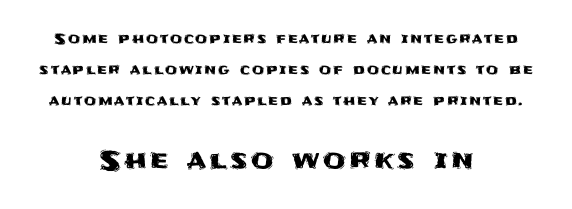
The image shows 26 px text type, upright; set centered, loose line spacing (2.2x), not underlined; the second (bottom) block is 1.86x larger.
